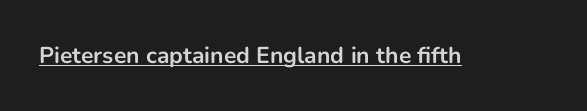
Heavy, bold letterforms. A rule runs beneath these lines of type. The type is set solid horizontally, with unmodified tracking. The lettering stays uniformly vertical, giving the passage a roman look.
